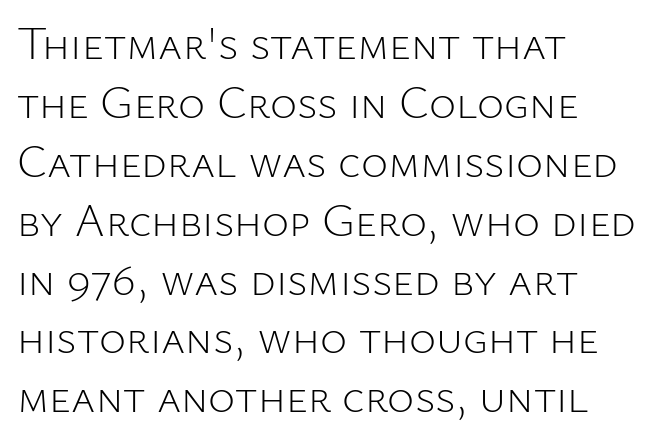
The image shows 46 px light sans-serif type, upright; set left-aligned, normal line spacing (1.28x), normal letter spacing, not underlined; low stroke contrast and a medium x-height.
